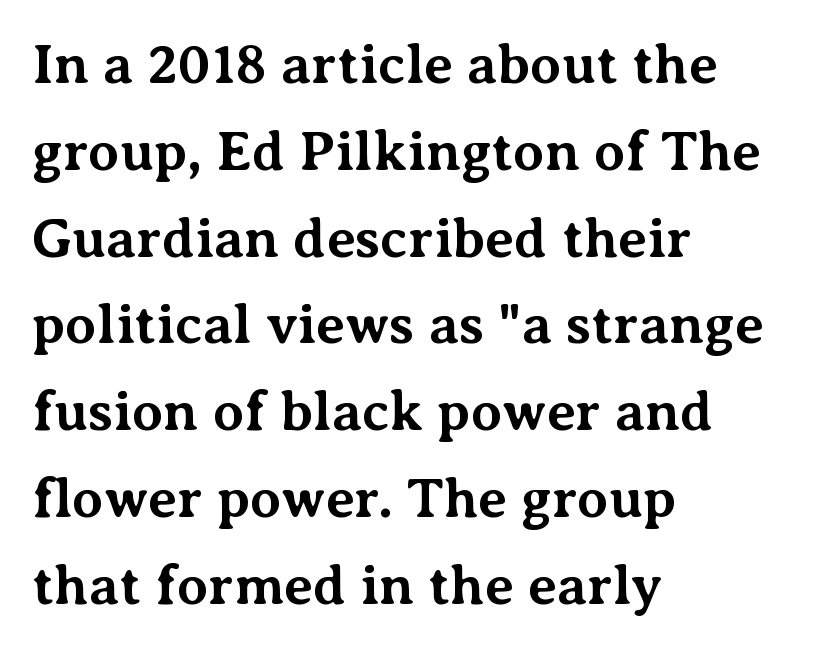
The face used here is proportionally spaced, like ordinary book or web type. Honestly, there is no underline to notice here at all. The space between consecutive lines is moderate. The typesetter chose a ragged-right arrangement here. Strong, thick strokes mark this as bold type.
